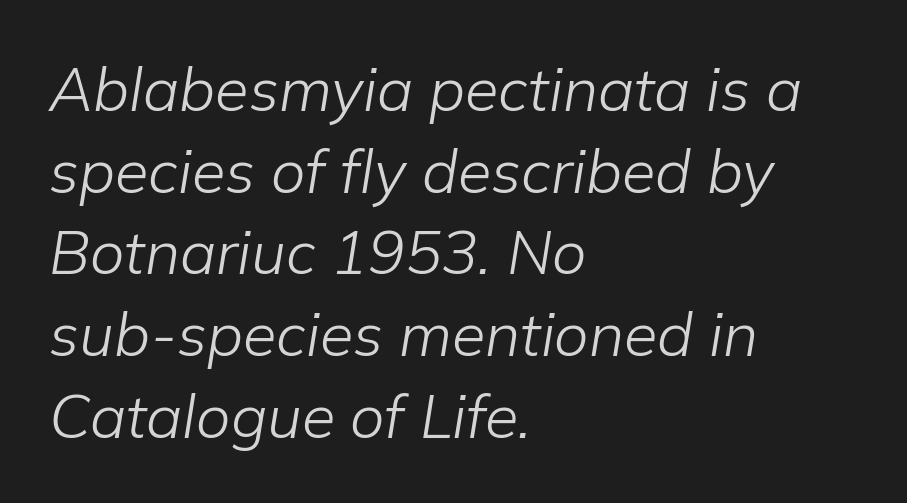
The image shows 61 px light type, italic (leaning right); set left-aligned, normal line spacing (1.34x), normal letter spacing, not underlined; low stroke contrast and a medium x-height.
